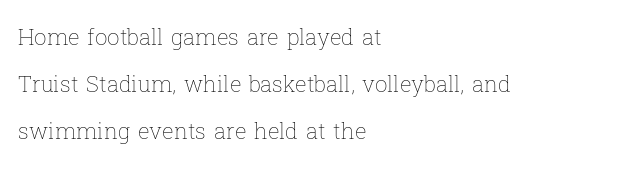
The image shows 22 px text type, upright; set left-aligned, loose line spacing (2.13x), normal letter spacing, not underlined.
